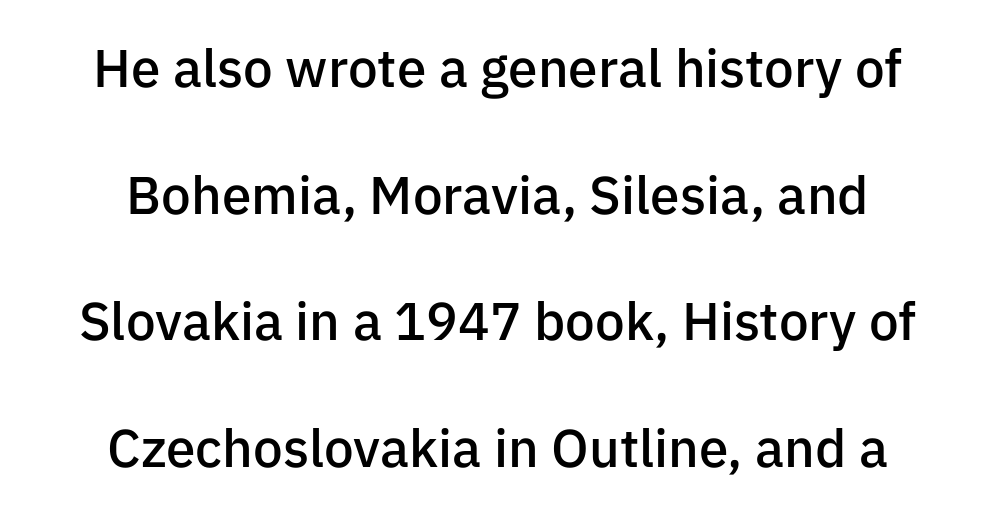
Q: Is the text bold? A: Semi-bold.
Q: Is the text italic (slanted)? A: No, it is upright.
Q: Is the typeface a serif or a sans-serif typeface? A: Sans-serif.
Q: Is the text underlined? A: No.
Q: How is the paragraph aligned? A: Centered.
Q: Is the spacing between letters normal or unusually wide? A: Normal.
Q: Is the spacing between lines tight, normal or loose? A: Loose.
Q: Width (condensed, normal, or wide)? A: Normal.
Q: Stroke contrast? A: Low.
Q: x-height? A: Medium.
Q: Monospaced? A: No.
